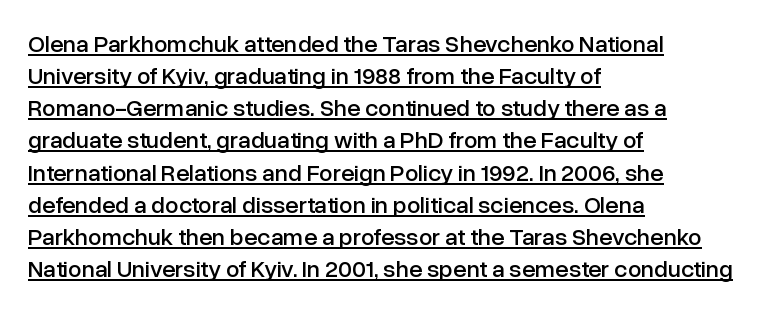
Q: Is the text italic (slanted)? A: No, it is upright.
Q: Is the text underlined? A: Yes.
Q: How is the paragraph aligned? A: Left-aligned.
Q: Is the spacing between letters normal or unusually wide? A: Normal.
Q: Is the spacing between lines tight, normal or loose? A: Normal.
